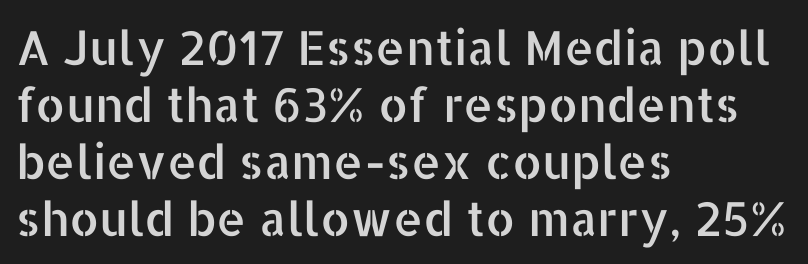
Type without underlining. Tracking value appears to be zero — textbook default spacing. The face used here is proportionally spaced, like ordinary book or web type. This sample uses an upright cut, with every glyph sitting square on the baseline.
